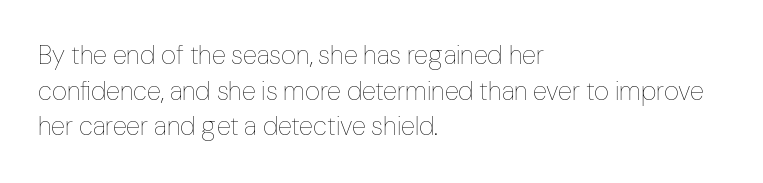
The line texture is even and compact thanks to regular tracking. Honestly, the row spacing looks completely unremarkable. Every row of glyphs begins at an identical x-position on the left. The letters stand straight up with perfectly vertical stems. Stroke thickness stays within the range of a standard reading face or lighter. Unmarked baselines from the first word to the last.
